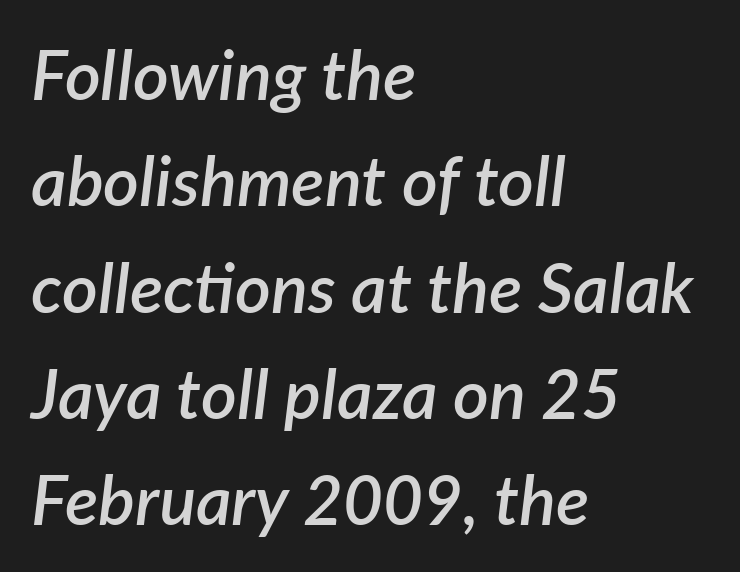
{"italic": "yes", "lean": "right", "slant_degrees": 7, "bold": "semi", "weight": "semibold", "width": "normal", "stroke_contrast": "low", "x_height": "medium", "monospaced": "no", "underline": "no", "align": "left", "line_spacing": "normal", "line_spacing_ratio": 1.54, "letter_spacing": "normal", "letter_spacing_em": 0.0, "glyph_px": 69}
